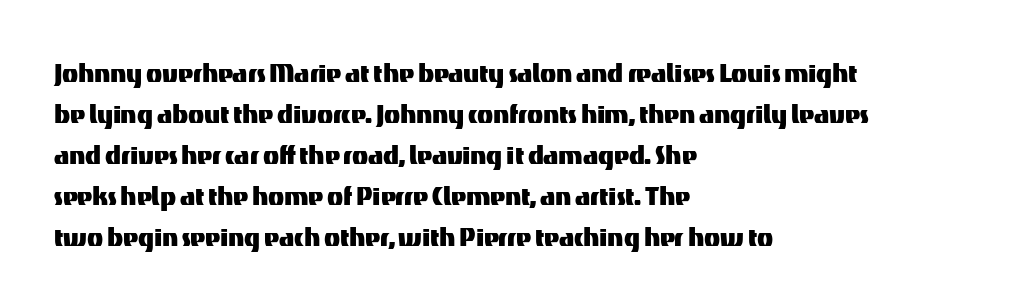
The image shows 33 px sans-serif type, upright; set left-aligned, line spacing 1.24x, normal letter spacing, not underlined; medium stroke contrast and a medium x-height.
